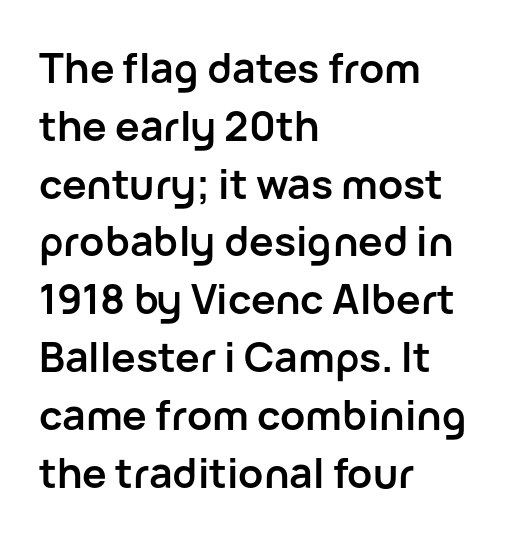
Q: Is the text bold? A: Yes.
Q: Is the text italic (slanted)? A: No, it is upright.
Q: Is the typeface a serif or a sans-serif typeface? A: Sans-serif.
Q: Is the text underlined? A: No.
Q: How is the paragraph aligned? A: Left-aligned.
Q: Is the spacing between letters normal or unusually wide? A: Normal.
Q: Is the spacing between lines tight, normal or loose? A: Normal.
Q: Width (condensed, normal, or wide)? A: Normal.
Q: Stroke contrast? A: Low.
Q: x-height? A: Medium.
Q: Monospaced? A: No.
